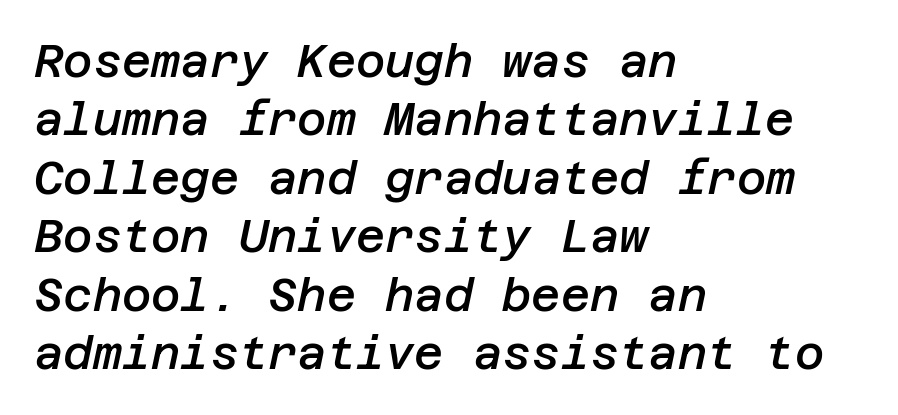
{"italic": "yes", "lean": "right", "slant_degrees": 12, "bold": "semi", "weight": "semibold", "width": "normal", "stroke_contrast": "low", "x_height": "large", "underline": "no", "align": "left", "line_spacing": "normal", "line_spacing_ratio": 1.3, "letter_spacing": "normal", "letter_spacing_em": 0.0, "glyph_px": 45}
